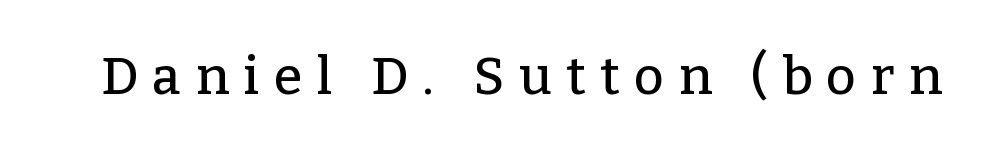
Q: Is the text italic (slanted)? A: No, it is upright.
Q: Is the typeface a serif or a sans-serif typeface? A: Serif.
Q: Is the text underlined? A: No.
Q: Is the spacing between letters normal or unusually wide? A: Unusually wide.
Q: Width (condensed, normal, or wide)? A: Normal.
Q: Stroke contrast? A: Low.
Q: x-height? A: Medium.
Q: Monospaced? A: No.
